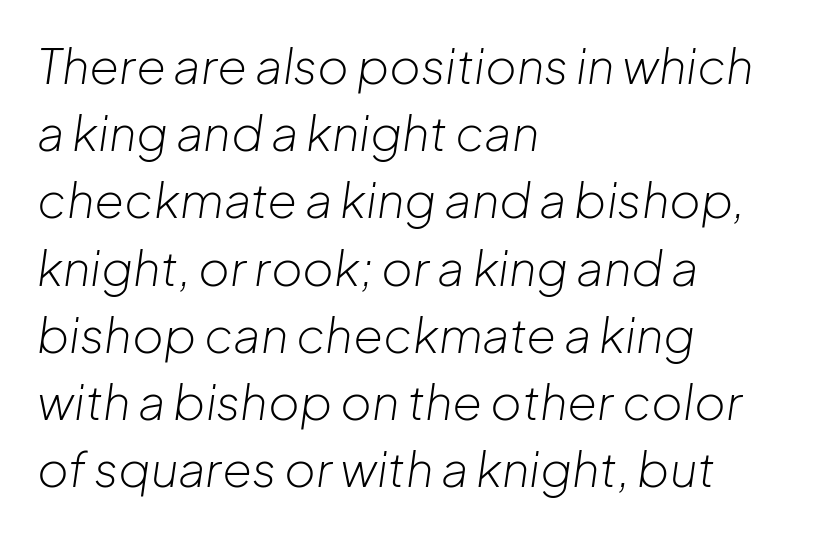
The image shows 48 px light type, italic (leaning right); set left-aligned, normal line spacing (1.4x), normal letter spacing, not underlined; low stroke contrast and a medium x-height.
